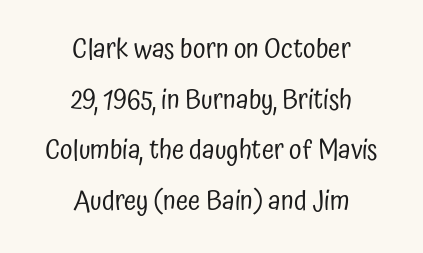
Underline: absent. A student would call this center alignment; a typographer would say set centered. The text was rendered using a sans face with plain stroke endings. Does the lettering tilt? It doesn't — this is upright. Nothing heavy about these letters — not bold at all. Do the characters align in a grid? No, the font is proportional.
